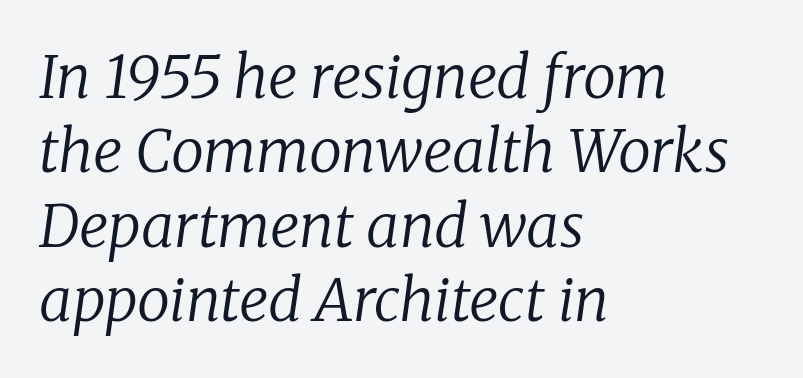
{"serif": "yes", "italic": "yes", "lean": "right", "slant_degrees": 8, "bold": "no", "weight": "regular", "width": "normal", "stroke_contrast": "low", "x_height": "medium", "monospaced": "no", "underline": "no", "align": "left", "line_spacing": "normal", "line_spacing_ratio": 1.26, "letter_spacing": "normal", "letter_spacing_em": 0.0, "glyph_px": 59}
